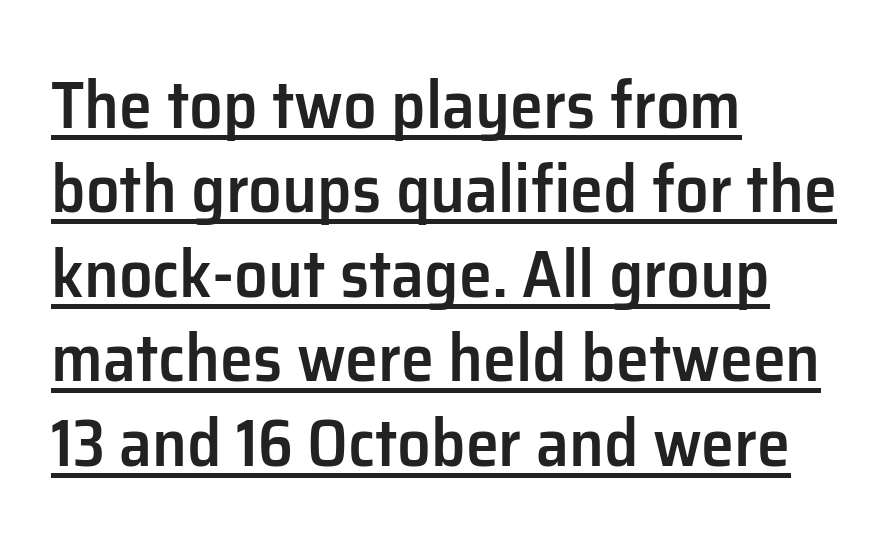
Left-aligned paragraph, ragged on the right. A typesetter would call this leading conventional body-copy spacing. Is this a fixed-width face? No — the glyphs have proportional, varying widths. Vertical strokes here are truly vertical. The rendering shows plain stroke endings on the letterforms — a sans-serif design. Underlining? Definitely there.
